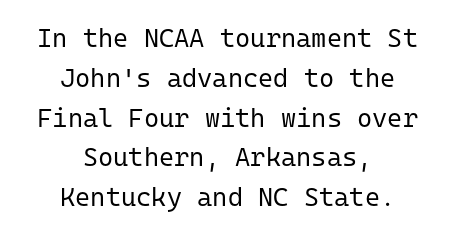
These lines keep a tight, regular rhythm from letter to letter. Rule under the text: the space is simply empty. The designer left line spacing at the default. Heaviness? Minimal to ordinary, like unemphasized prose. These lines were composed using upright roman letters.
